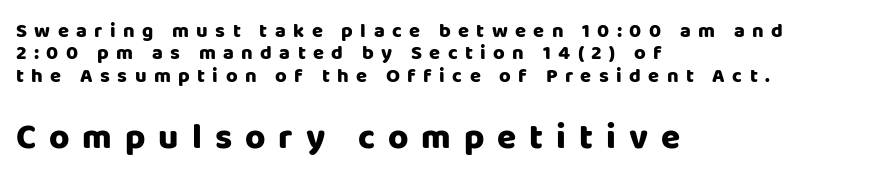
Q: Is the text bold? A: Yes.
Q: Is the text italic (slanted)? A: No, it is upright.
Q: Is the typeface a serif or a sans-serif typeface? A: Sans-serif.
Q: Is the text underlined? A: No.
Q: How is the paragraph aligned? A: Left-aligned.
Q: Is the spacing between letters normal or unusually wide? A: Unusually wide.
Q: Is the spacing between lines tight, normal or loose? A: Tight.
Q: Which block of text is set in a larger size, the first (top) or the second (bottom)? A: The second (bottom) one.
Q: Width (condensed, normal, or wide)? A: Normal.
Q: Stroke contrast? A: Low.
Q: x-height? A: Large.
Q: Monospaced? A: No.
